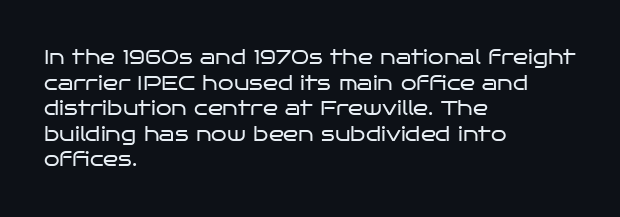
{"italic": "no", "bold": "no", "underline": "no", "align": "left", "line_spacing": "normal", "line_spacing_ratio": 1.28, "letter_spacing": "normal", "letter_spacing_em": 0.0, "glyph_px": 20}
